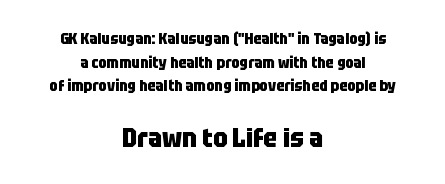
Q: Is the text bold? A: Yes.
Q: Is the text italic (slanted)? A: No, it is upright.
Q: Is the text underlined? A: No.
Q: How is the paragraph aligned? A: Centered.
Q: Is the spacing between letters normal or unusually wide? A: Normal.
Q: Is the spacing between lines tight, normal or loose? A: Normal.
Q: Which block of text is set in a larger size, the first (top) or the second (bottom)? A: The second (bottom) one.
